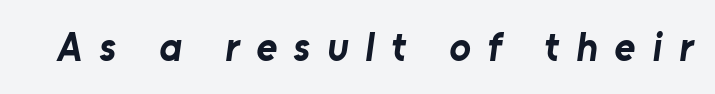
{"serif": "no", "bold": "yes", "weight": "bold", "width": "normal", "stroke_contrast": "low", "x_height": "medium", "monospaced": "no", "underline": "no", "letter_spacing": "wide", "letter_spacing_em": 0.42, "glyph_px": 40}
